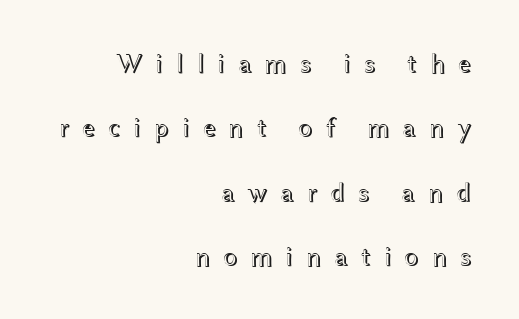
{"italic": "no", "underline": "no", "align": "right", "line_spacing": "loose", "line_spacing_ratio": 2.38, "letter_spacing": "wide", "letter_spacing_em": 0.45, "glyph_px": 27}
